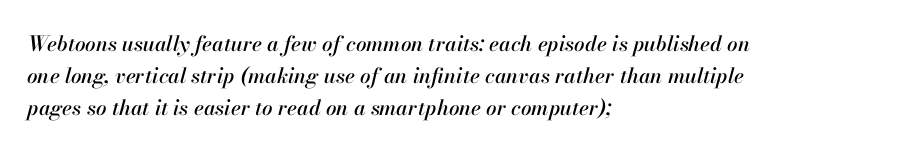
{"italic": "yes", "lean": "right", "slant_degrees": 13, "underline": "no", "align": "left", "line_spacing": "normal", "line_spacing_ratio": 1.52, "letter_spacing": "normal", "letter_spacing_em": 0.0, "glyph_px": 21}
